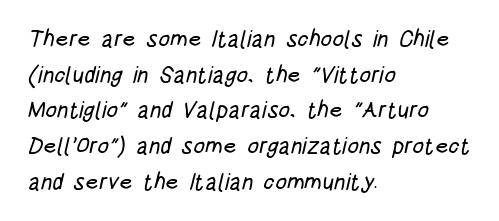
The image shows 23 px text type; set left-aligned, normal line spacing (1.55x), normal letter spacing, not underlined.
